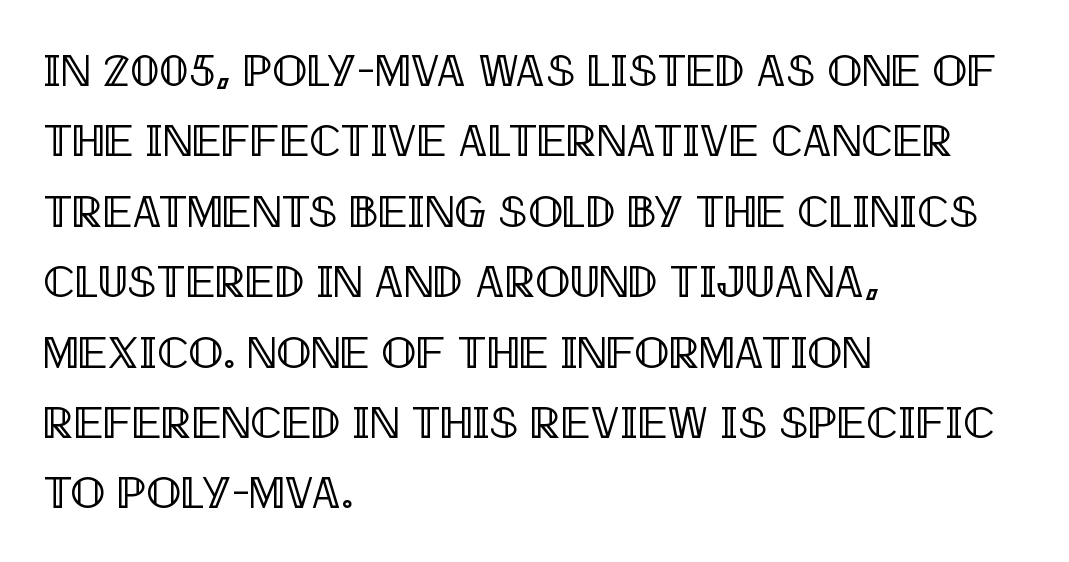
The image shows 46 px condensed type, upright; set left-aligned, normal line spacing (1.53x), normal letter spacing, not underlined; a large x-height.
